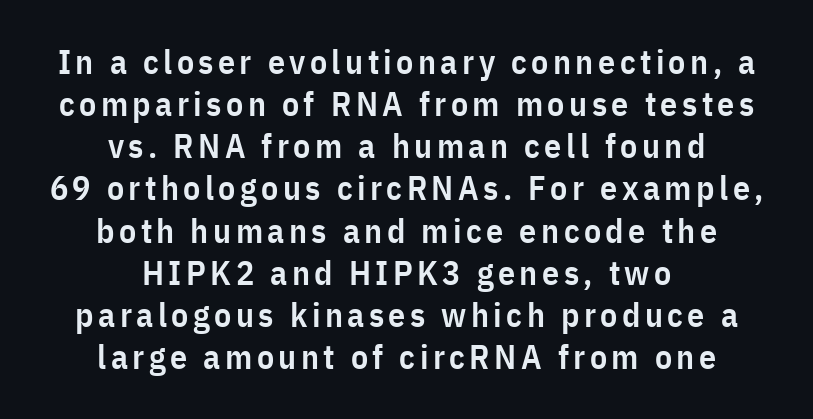
{"serif": "no", "italic": "no", "bold": "semi", "weight": "semibold", "width": "condensed", "stroke_contrast": "low", "x_height": "medium", "monospaced": "no", "underline": "no", "align": "center", "line_spacing_ratio": 1.24, "glyph_px": 34}
